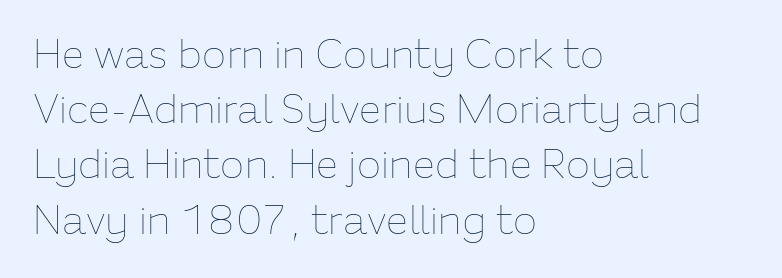
Q: Is the text bold? A: No.
Q: Is the text italic (slanted)? A: No, it is upright.
Q: Is the text underlined? A: No.
Q: How is the paragraph aligned? A: Left-aligned.
Q: Is the spacing between letters normal or unusually wide? A: Normal.
Q: Is the spacing between lines tight, normal or loose? A: Normal.
Q: Width (condensed, normal, or wide)? A: Normal.
Q: Stroke contrast? A: Low.
Q: x-height? A: Medium.
Q: Monospaced? A: No.
